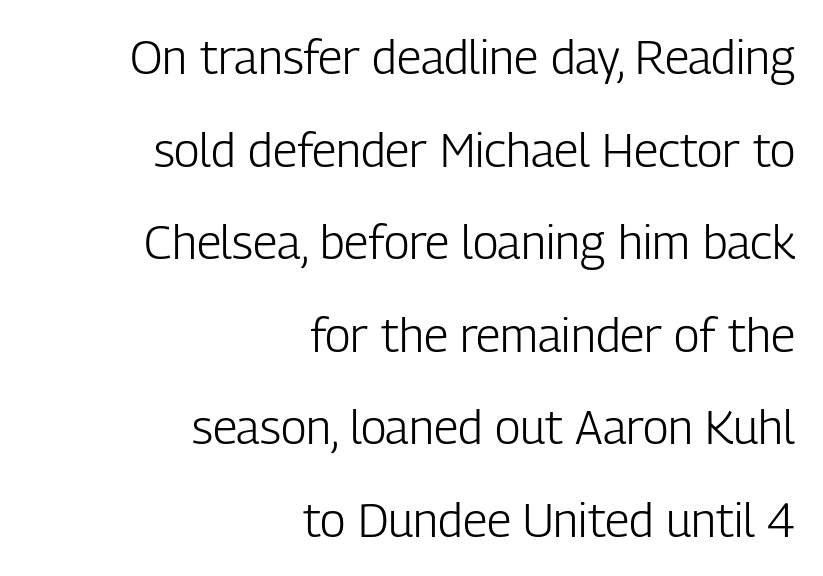
Letters rest on an invisible, unmarked baseline. These glyphs show unthickened strokes, regular width or finer. Italic: no, the glyphs are upright roman. This rendering leaves character spacing at its baseline value. Proportional: the letters do not fall into vertical columns. Classification — sans serif.
